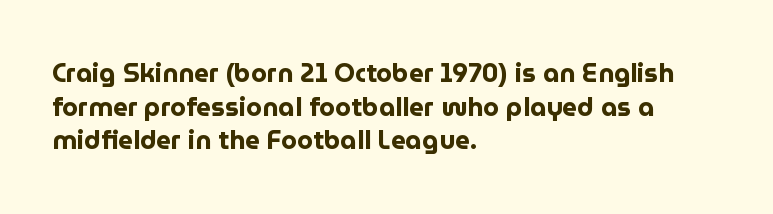
Q: Is the text bold? A: Yes.
Q: Is the text italic (slanted)? A: No, it is upright.
Q: Is the text underlined? A: No.
Q: How is the paragraph aligned? A: Left-aligned.
Q: Is the spacing between letters normal or unusually wide? A: Normal.
Q: Is the spacing between lines tight, normal or loose? A: Normal.
